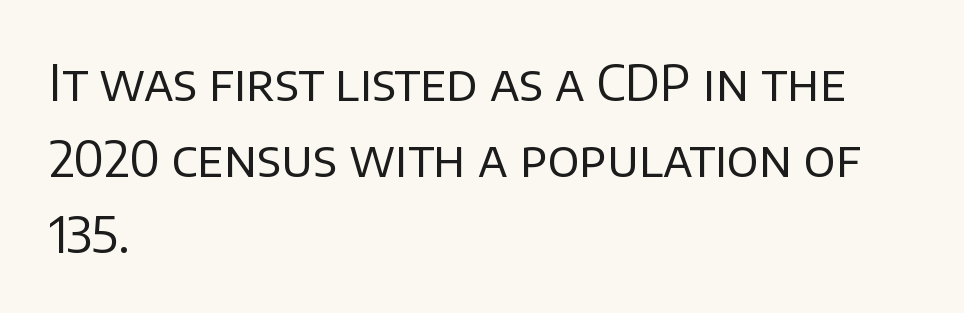
The letters stand upright; this is a roman face. Line beginnings align vertically; line endings do not. This rendering leaves character spacing at its baseline value. The specimen omits any rule beneath the text block's lines.
